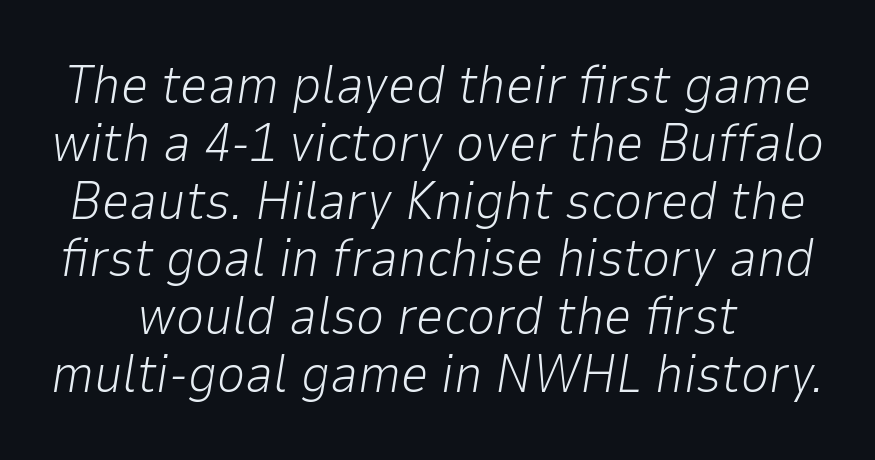
{"italic": "yes", "lean": "right", "slant_degrees": 9, "bold": "no", "weight": "light", "width": "normal", "stroke_contrast": "low", "x_height": "medium", "monospaced": "no", "underline": "no", "line_spacing": "tight", "line_spacing_ratio": 1.07, "letter_spacing": "normal", "letter_spacing_em": 0.0, "glyph_px": 54}
